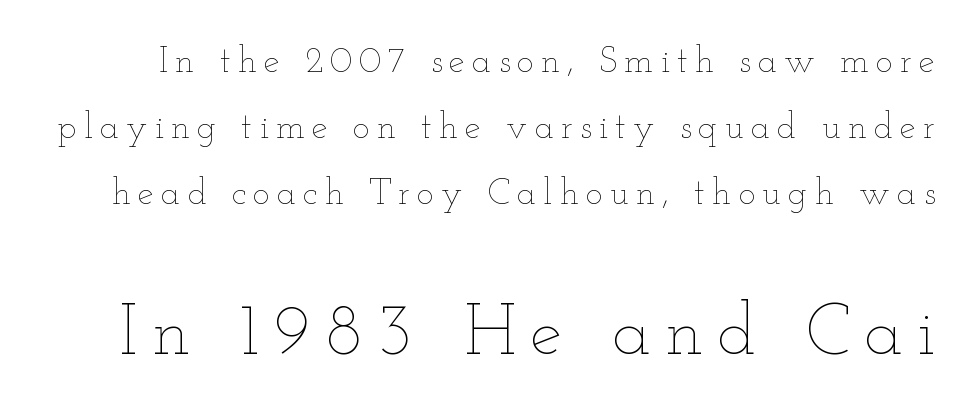
Q: Is the text bold? A: No.
Q: Is the text italic (slanted)? A: No, it is upright.
Q: Is the text underlined? A: No.
Q: Is the spacing between letters normal or unusually wide? A: Unusually wide.
Q: Which block of text is set in a larger size, the first (top) or the second (bottom)? A: The second (bottom) one.
Q: Width (condensed, normal, or wide)? A: Wide.
Q: Stroke contrast? A: Low.
Q: x-height? A: Small.
Q: Monospaced? A: No.
